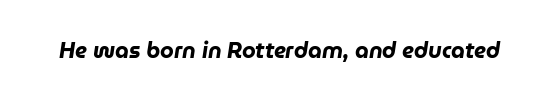
Q: Is the text bold? A: Yes.
Q: Is the text italic (slanted)? A: Yes, it leans right by about 9 degrees.
Q: Is the text underlined? A: No.
Q: Is the spacing between letters normal or unusually wide? A: Normal.
